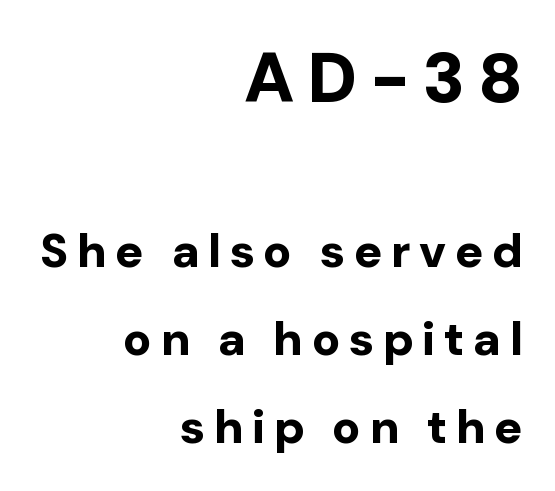
Q: Is the text bold? A: Yes.
Q: Is the text italic (slanted)? A: No, it is upright.
Q: Is the typeface a serif or a sans-serif typeface? A: Sans-serif.
Q: Is the text underlined? A: No.
Q: How is the paragraph aligned? A: Right-aligned.
Q: Which block of text is set in a larger size, the first (top) or the second (bottom)? A: The first (top) one.
Q: Width (condensed, normal, or wide)? A: Normal.
Q: Stroke contrast? A: Low.
Q: x-height? A: Medium.
Q: Monospaced? A: No.
